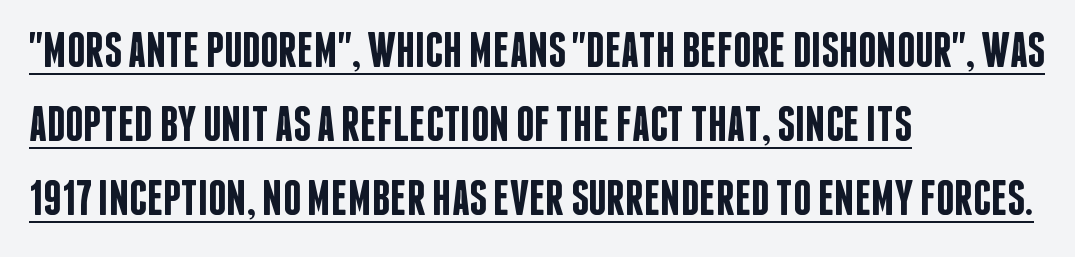
Q: Is the text bold? A: Semi-bold.
Q: Is the text italic (slanted)? A: No, it is upright.
Q: Is the typeface a serif or a sans-serif typeface? A: Sans-serif.
Q: Is the text underlined? A: Yes.
Q: How is the paragraph aligned? A: Left-aligned.
Q: Is the spacing between letters normal or unusually wide? A: Normal.
Q: Is the spacing between lines tight, normal or loose? A: Normal.
Q: Width (condensed, normal, or wide)? A: Condensed.
Q: Stroke contrast? A: Low.
Q: x-height? A: Large.
Q: Monospaced? A: No.
